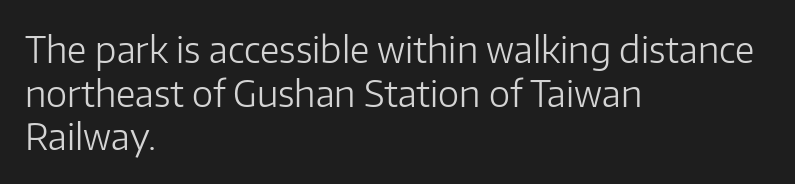
Posture: vertical. Tracking here is standard; glyphs follow each other at the usual distance. Examine the stroke ends and you'll find no serifs. Notice how the passage keeps a crisp vertical edge on the left only. Summary of weight: not heavy and not bold. The area under the type is left untouched.
